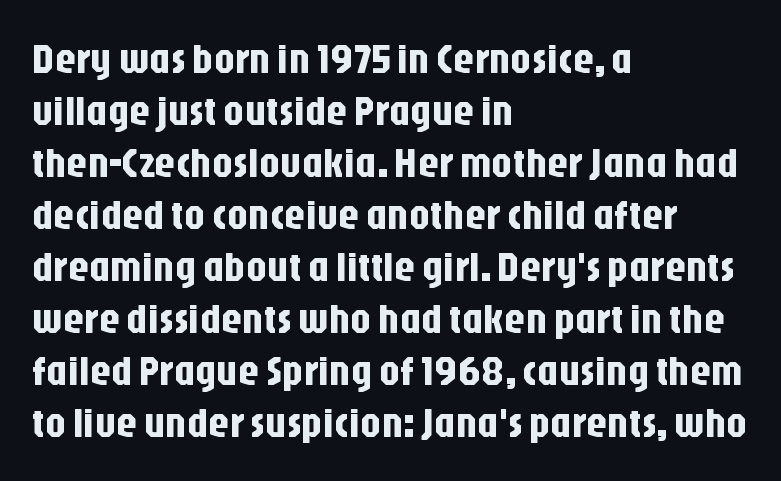
{"serif": "no", "italic": "no", "width": "condensed", "stroke_contrast": "low", "x_height": "large", "monospaced": "no", "underline": "no", "align": "left", "line_spacing": "normal", "line_spacing_ratio": 1.27, "letter_spacing": "normal", "letter_spacing_em": 0.0, "glyph_px": 41}
